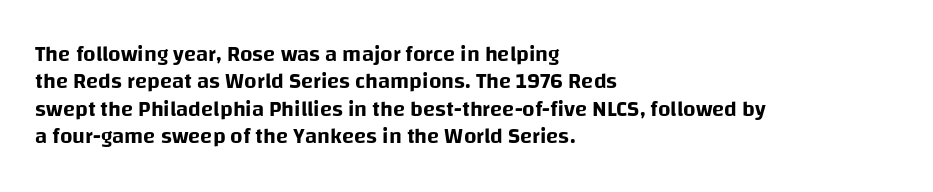
The image shows 22 px text type, upright; set left-aligned, normal line spacing (1.25x), normal letter spacing, not underlined.
